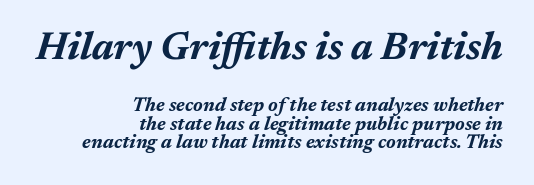
The image shows 38 px bold type, italic (leaning right); set right-aligned, tight line spacing (0.95x), normal letter spacing, not underlined; the first (top) block is 2.0x larger; medium stroke contrast and a medium x-height.
